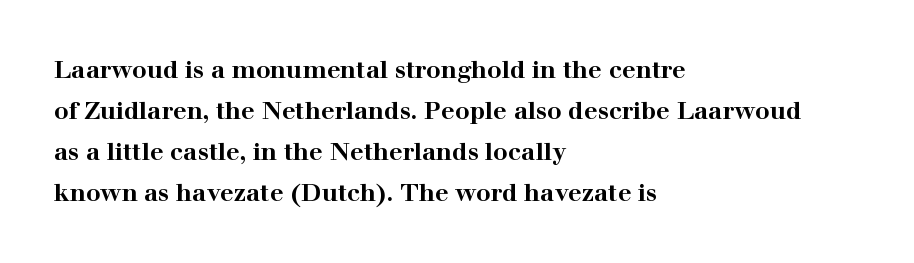
Q: Is the text bold? A: Yes.
Q: Is the text italic (slanted)? A: No, it is upright.
Q: Is the text underlined? A: No.
Q: How is the paragraph aligned? A: Left-aligned.
Q: Is the spacing between letters normal or unusually wide? A: Normal.
